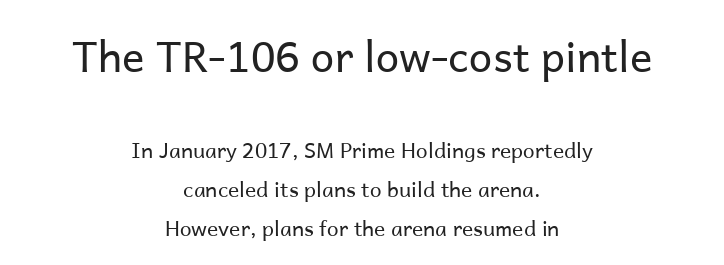
{"serif": "no", "italic": "no", "bold": "no", "weight": "regular", "width": "normal", "stroke_contrast": "low", "x_height": "medium", "monospaced": "no", "underline": "no", "align": "center", "line_spacing_ratio": 1.86, "letter_spacing": "normal", "letter_spacing_em": 0.0, "larger_block": "first", "size_ratio": 2.0, "glyph_px": 42}
